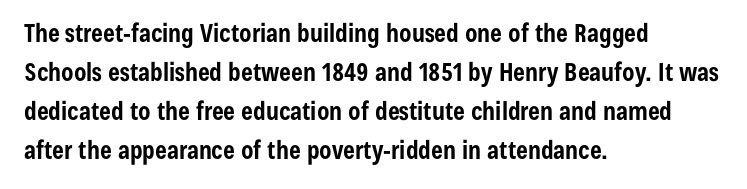
{"italic": "no", "bold": "yes", "underline": "no", "align": "left", "line_spacing": "normal", "line_spacing_ratio": 1.56, "letter_spacing": "normal", "letter_spacing_em": 0.0, "glyph_px": 25}
